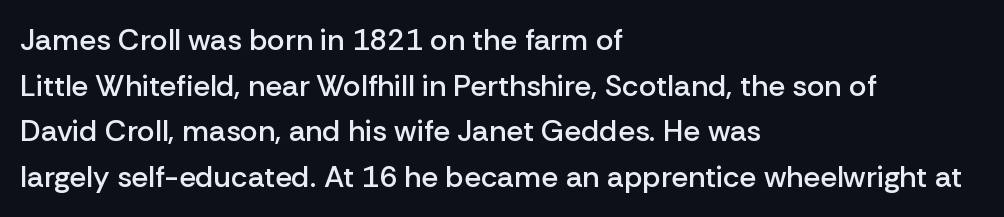
Q: Is the text bold? A: Semi-bold.
Q: Is the text italic (slanted)? A: No, it is upright.
Q: Is the typeface a serif or a sans-serif typeface? A: Sans-serif.
Q: Is the text underlined? A: No.
Q: How is the paragraph aligned? A: Left-aligned.
Q: Is the spacing between letters normal or unusually wide? A: Normal.
Q: Is the spacing between lines tight, normal or loose? A: Normal.
Q: Width (condensed, normal, or wide)? A: Normal.
Q: Stroke contrast? A: Low.
Q: x-height? A: Medium.
Q: Monospaced? A: No.
